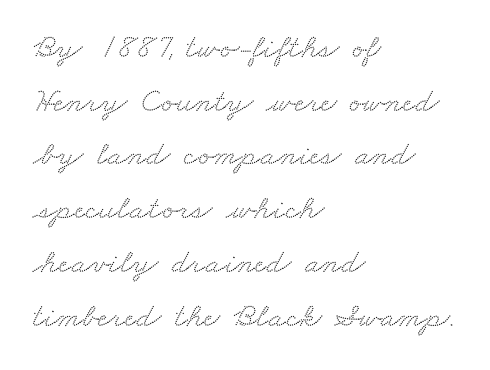
{"serif": "yes", "width": "wide", "stroke_contrast": "medium", "x_height": "small", "monospaced": "no", "underline": "no", "align": "left", "line_spacing": "normal", "line_spacing_ratio": 1.58, "letter_spacing": "normal", "letter_spacing_em": 0.0, "glyph_px": 34}
